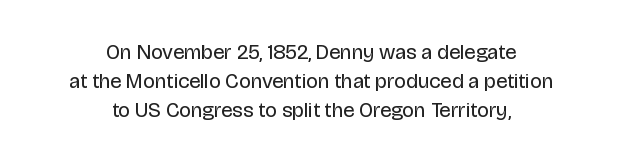
{"italic": "no", "bold": "no", "underline": "no", "align": "center", "line_spacing": "normal", "line_spacing_ratio": 1.39, "letter_spacing": "normal", "letter_spacing_em": 0.0, "glyph_px": 21}
